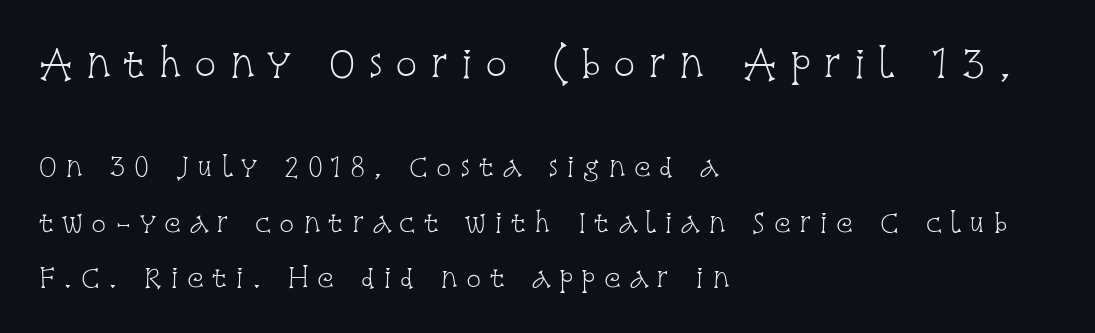
The image shows 37 px light, condensed serif type, upright; set left-aligned, loose line spacing (2.21x), unusually wide letter spacing (+0.33 em), not underlined; the first (top) block is 1.48x larger; low stroke contrast and a large x-height.
